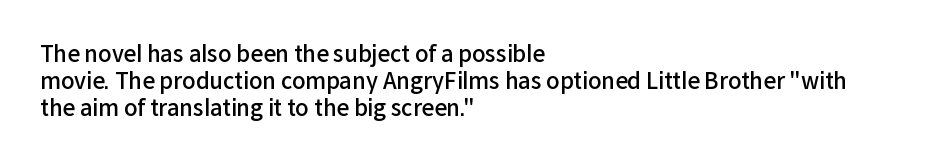
Letters rest on an invisible, unmarked baseline. Notice how the stems are strictly vertical — no italics here. In terms of letterspacing, this is plain default setting. This is moderately heavy type, rendered in semibold. Reading down the block, your eye returns to a fixed left position each line.
